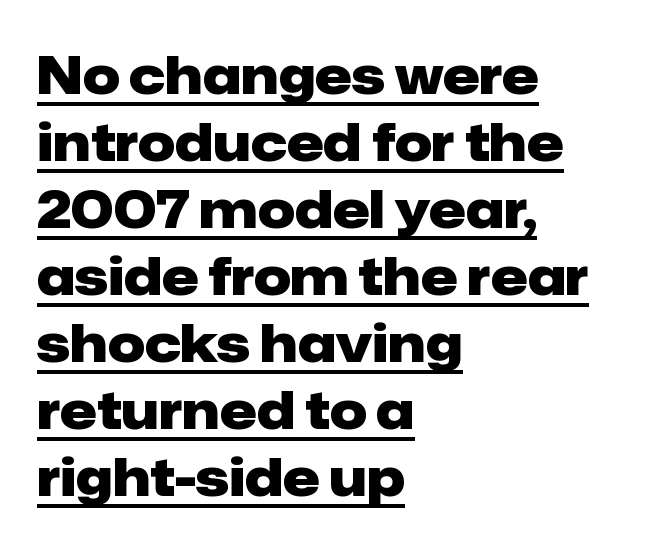
{"serif": "no", "italic": "no", "bold": "yes", "weight": "heavy", "width": "normal", "stroke_contrast": "low", "x_height": "medium", "monospaced": "no", "underline": "yes", "align": "left", "line_spacing": "normal", "line_spacing_ratio": 1.29, "letter_spacing": "normal", "letter_spacing_em": 0.0, "glyph_px": 52}
